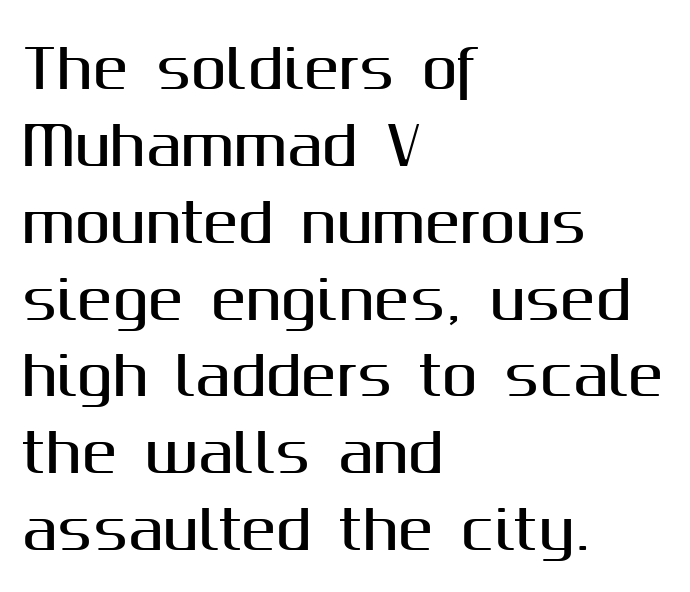
{"serif": "no", "italic": "no", "width": "normal", "stroke_contrast": "medium", "x_height": "medium", "monospaced": "no", "underline": "no", "align": "left", "line_spacing": "normal", "line_spacing_ratio": 1.45, "letter_spacing": "normal", "letter_spacing_em": 0.0, "glyph_px": 53}
